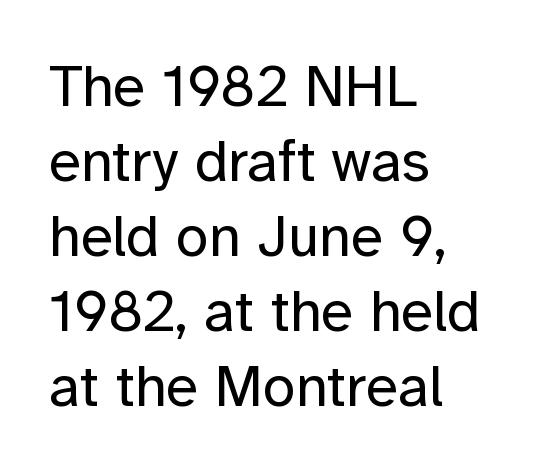
Q: Is the text bold? A: No.
Q: Is the text italic (slanted)? A: No, it is upright.
Q: Is the typeface a serif or a sans-serif typeface? A: Sans-serif.
Q: Is the text underlined? A: No.
Q: How is the paragraph aligned? A: Left-aligned.
Q: Is the spacing between letters normal or unusually wide? A: Normal.
Q: Is the spacing between lines tight, normal or loose? A: Normal.
Q: Width (condensed, normal, or wide)? A: Normal.
Q: Stroke contrast? A: Low.
Q: x-height? A: Medium.
Q: Monospaced? A: No.
